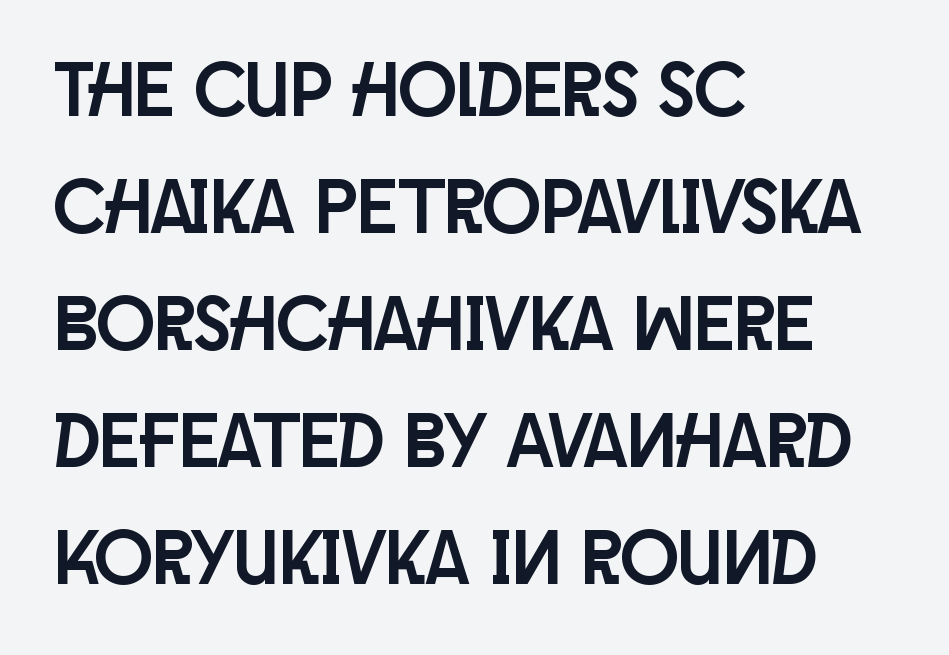
{"serif": "no", "italic": "no", "width": "condensed", "stroke_contrast": "low", "x_height": "large", "monospaced": "no", "underline": "no", "align": "left", "line_spacing": "normal", "line_spacing_ratio": 1.52, "letter_spacing": "normal", "letter_spacing_em": 0.0, "glyph_px": 77}
